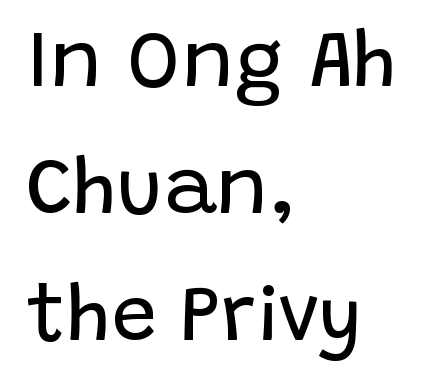
These lines are rendered in a variable-pitch font. What kind of face is this? One without serifs — a sans. Quick note: interline space is typical. The ragged edge is on the right, which tells us the setting is flush left. A roman cut, with each character standing at attention. The letters sit at their default tracking, neither squeezed nor spread.
